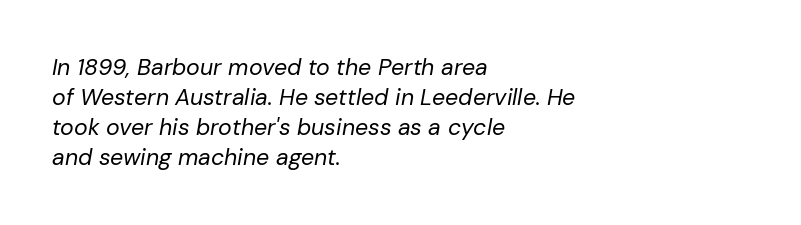
The image shows 23 px text type, italic (leaning right); set left-aligned, normal line spacing (1.3x), normal letter spacing, not underlined.
